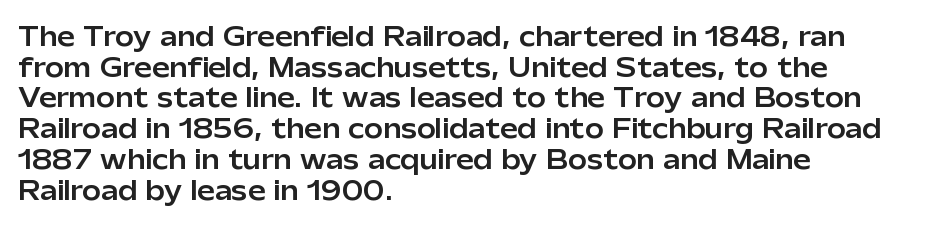
The image shows 25 px text type, upright; set left-aligned, line spacing 1.23x, normal letter spacing, not underlined.
